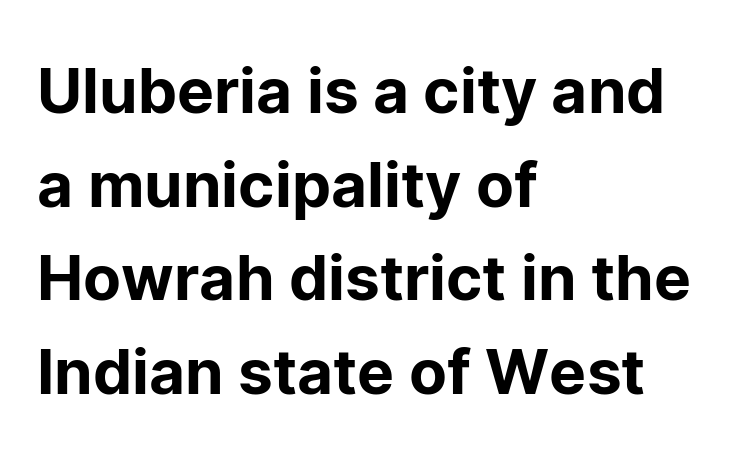
{"serif": "no", "italic": "no", "width": "normal", "stroke_contrast": "low", "x_height": "medium", "monospaced": "no", "underline": "no", "align": "left", "line_spacing": "normal", "line_spacing_ratio": 1.51, "letter_spacing": "normal", "letter_spacing_em": 0.0, "glyph_px": 62}
